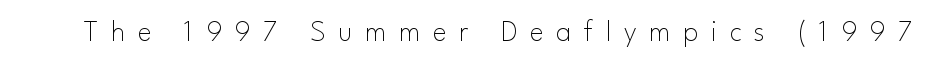
{"serif": "no", "italic": "no", "bold": "no", "weight": "thin", "width": "normal", "stroke_contrast": "low", "x_height": "small", "monospaced": "no", "underline": "no", "letter_spacing": "wide", "letter_spacing_em": 0.42, "glyph_px": 30}
